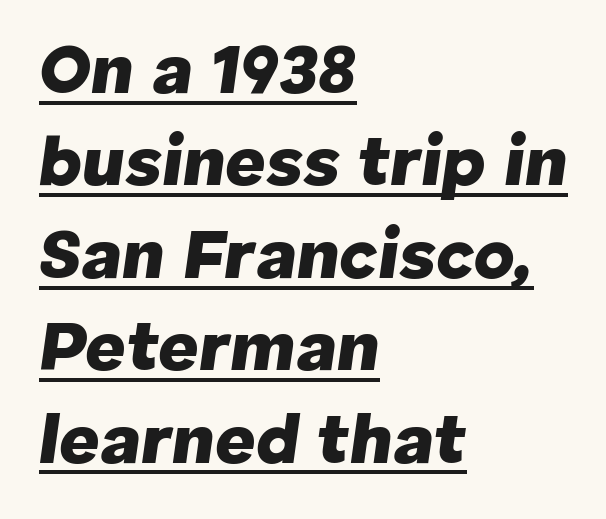
Is the block centered? No — it sits flush against the left margin. Compared with typical paragraphs, the rows here are spaced about the same. Varying glyph widths throughout — classic text-font behaviour. A baseline rule has been typeset under these characters.
